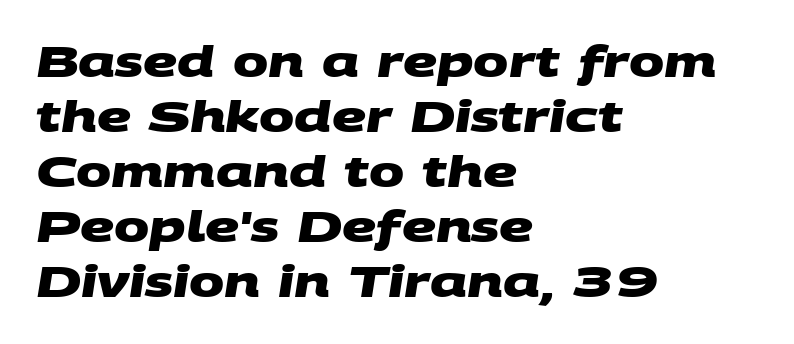
The letters are bold, with thick, heavy strokes. The lines in this sample share a left origin and differ only in where they stop. The letters advance in unequal steps, a hallmark of proportional type. The strip under each line holds only bare page. Observe the absence of serifs on each vertical stroke in this sample. Each word holds together tightly as a unit, with standard inter-letter gaps.
